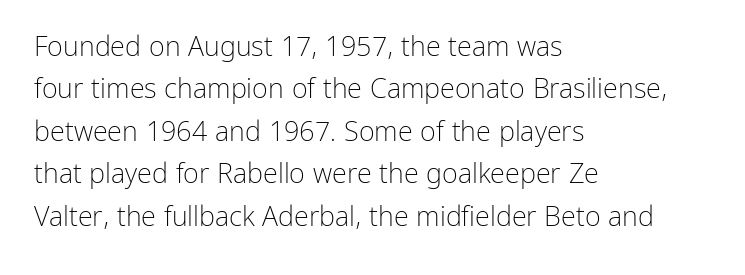
The image shows 27 px text type, upright; set left-aligned, normal line spacing (1.57x), normal letter spacing, not underlined.
